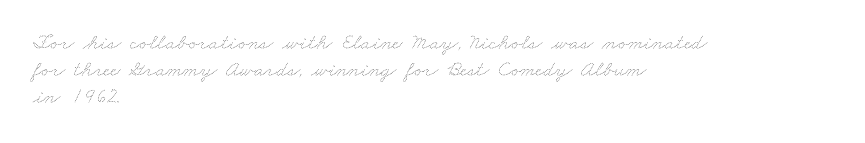
{"bold": "no", "underline": "no", "align": "left", "line_spacing_ratio": 1.22, "letter_spacing": "normal", "letter_spacing_em": 0.0, "glyph_px": 22}
